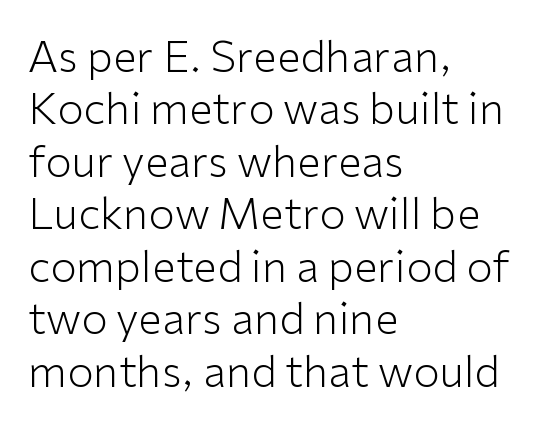
The image shows 43 px light sans-serif type, upright; set left-aligned, line spacing 1.22x, normal letter spacing, not underlined; low stroke contrast and a medium x-height.
